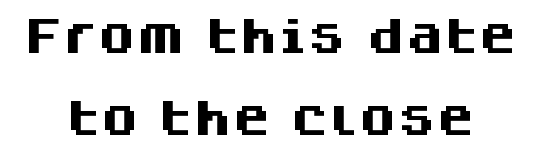
Q: Is the text bold? A: Yes.
Q: Is the text italic (slanted)? A: No, it is upright.
Q: Is the typeface a serif or a sans-serif typeface? A: Sans-serif.
Q: Is the text underlined? A: No.
Q: How is the paragraph aligned? A: Centered.
Q: Is the spacing between letters normal or unusually wide? A: Normal.
Q: Is the spacing between lines tight, normal or loose? A: Loose.
Q: Width (condensed, normal, or wide)? A: Normal.
Q: Stroke contrast? A: Medium.
Q: x-height? A: Large.
Q: Monospaced? A: No.
